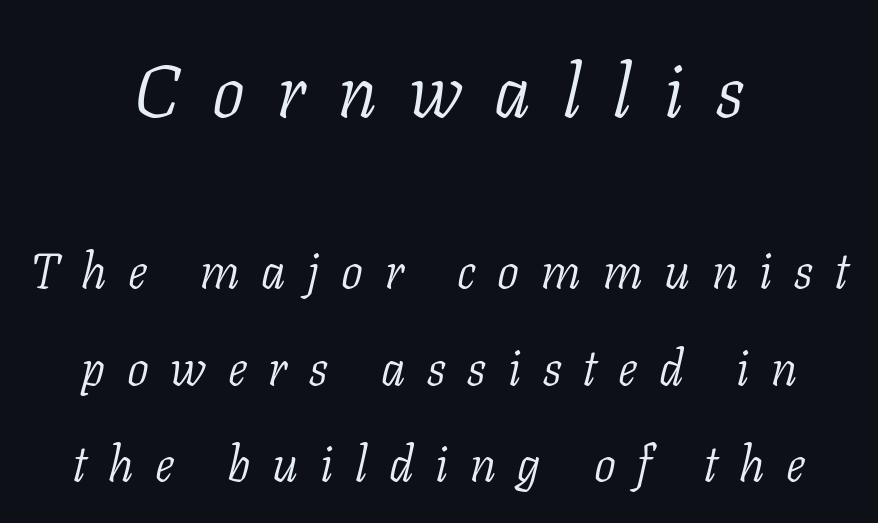
The image shows 73 px light serif type, italic (leaning right); set centered, loose line spacing (1.96x), unusually wide letter spacing (+0.44 em), not underlined; the first (top) block is 1.49x larger; low stroke contrast and a medium x-height.
